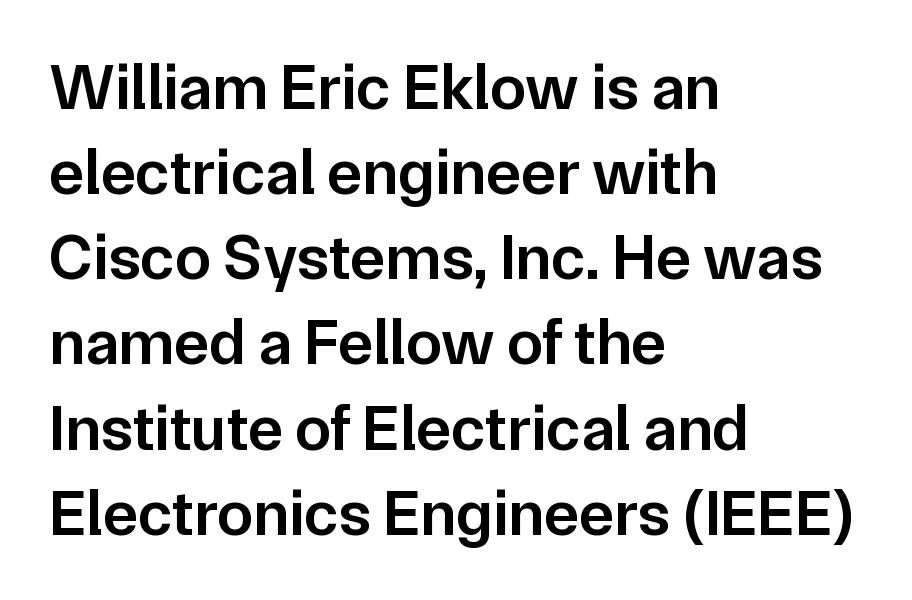
{"serif": "no", "italic": "no", "bold": "semi", "weight": "semibold", "width": "normal", "stroke_contrast": "low", "x_height": "medium", "monospaced": "no", "underline": "no", "align": "left", "line_spacing": "normal", "line_spacing_ratio": 1.31, "letter_spacing": "normal", "letter_spacing_em": 0.0, "glyph_px": 65}
